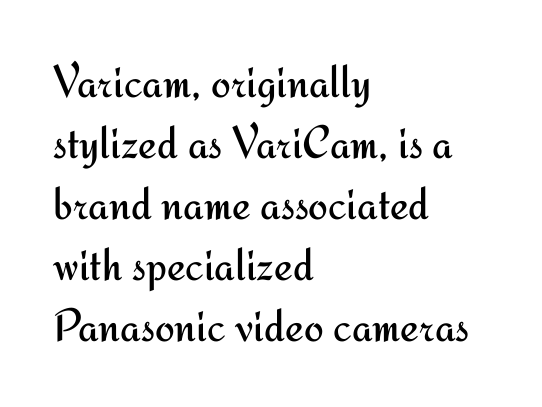
The image shows 47 px regular-weight sans-serif type, upright; set left-aligned, normal line spacing (1.3x), normal letter spacing, not underlined; medium stroke contrast and a small x-height.
